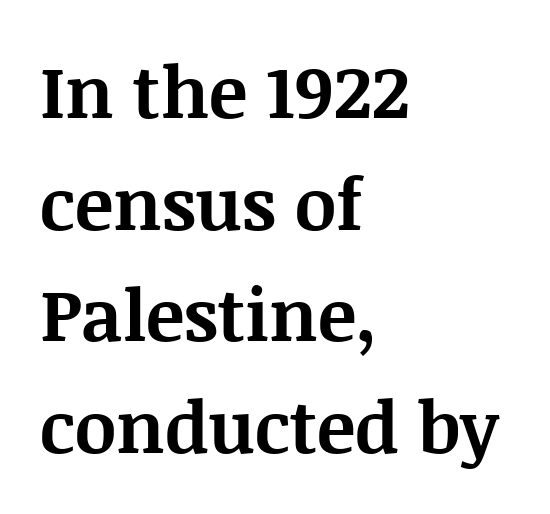
The image shows 72 px bold serif type, upright; set left-aligned, normal line spacing (1.55x), normal letter spacing, not underlined; medium stroke contrast and a large x-height.
